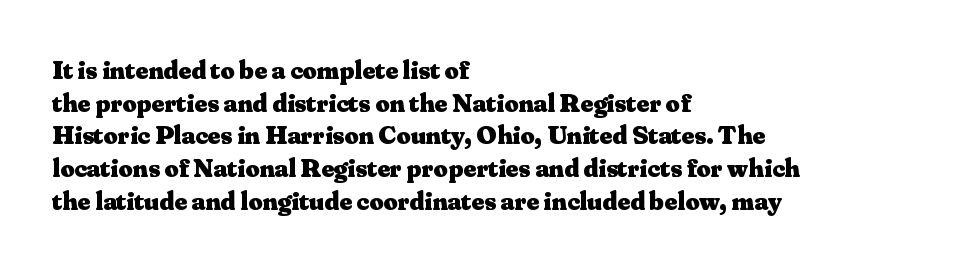
Q: Is the text bold? A: Yes.
Q: Is the text italic (slanted)? A: No, it is upright.
Q: Is the text underlined? A: No.
Q: How is the paragraph aligned? A: Left-aligned.
Q: Is the spacing between letters normal or unusually wide? A: Normal.
